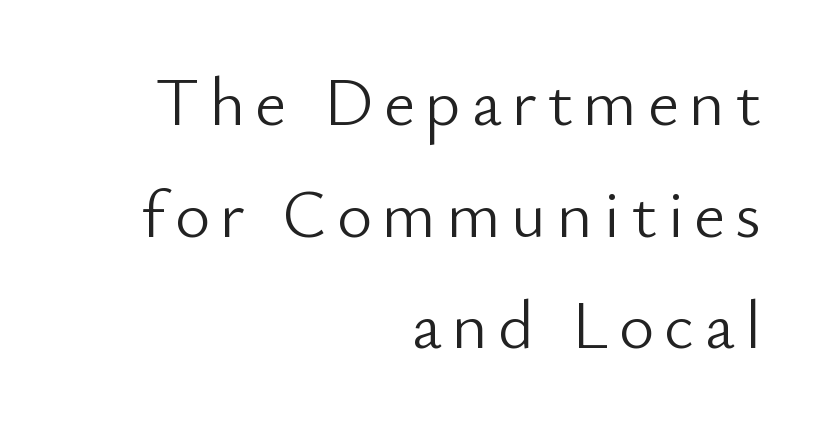
{"serif": "no", "italic": "no", "bold": "no", "weight": "light", "width": "normal", "stroke_contrast": "low", "x_height": "small", "monospaced": "no", "underline": "no", "align": "right", "line_spacing": "normal", "line_spacing_ratio": 1.64, "glyph_px": 68}
